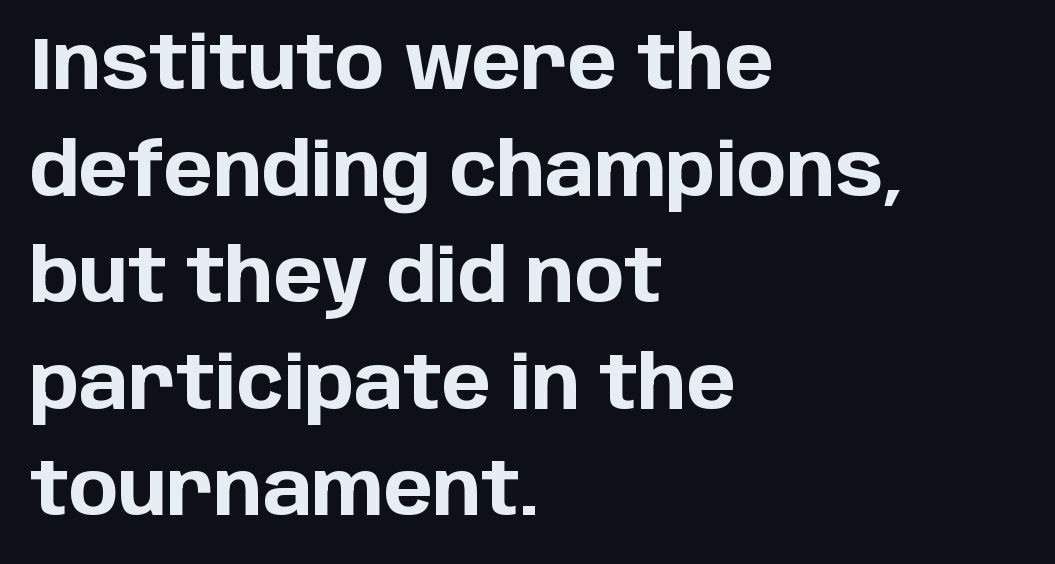
Q: Is the text bold? A: Yes.
Q: Is the text italic (slanted)? A: No, it is upright.
Q: Is the typeface a serif or a sans-serif typeface? A: Sans-serif.
Q: Is the text underlined? A: No.
Q: How is the paragraph aligned? A: Left-aligned.
Q: Is the spacing between letters normal or unusually wide? A: Normal.
Q: Is the spacing between lines tight, normal or loose? A: Normal.
Q: Width (condensed, normal, or wide)? A: Normal.
Q: Stroke contrast? A: Low.
Q: x-height? A: Large.
Q: Monospaced? A: No.
